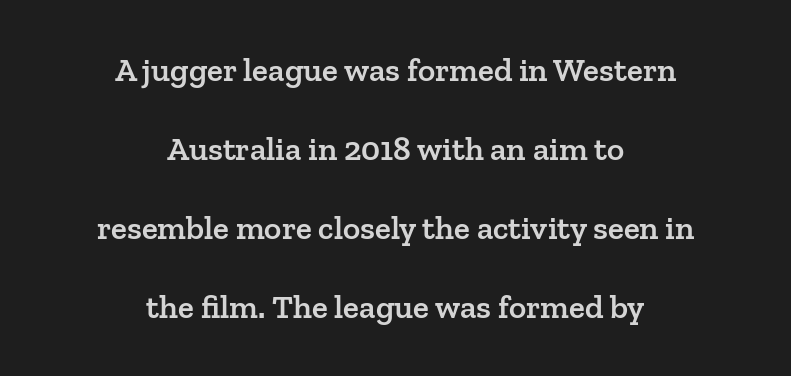
The image shows 33 px semibold serif type, upright; set centered, loose line spacing (2.39x), normal letter spacing, not underlined; low stroke contrast and a medium x-height.
